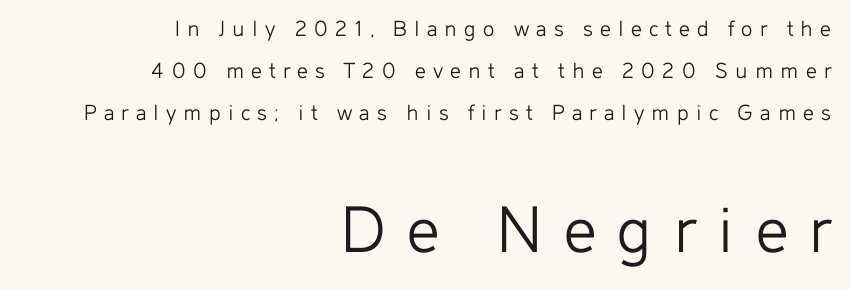
The image shows 72 px light sans-serif type, upright; set right-aligned, line spacing 1.75x, unusually wide letter spacing (+0.3 em), not underlined; the second (bottom) block is 3.0x larger; low stroke contrast and a medium x-height.
